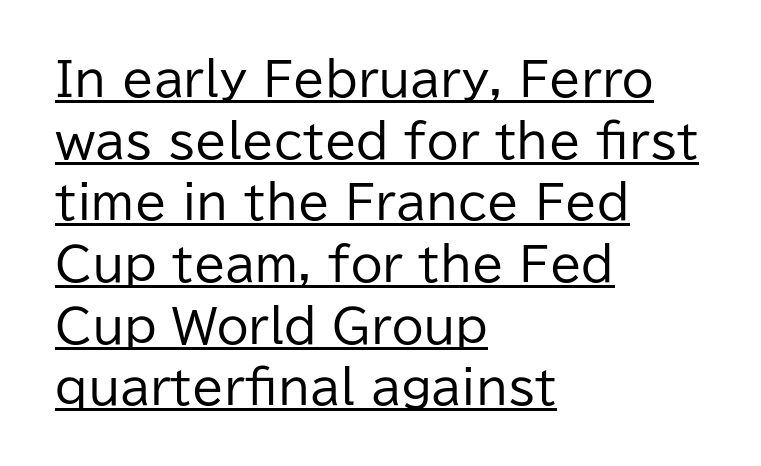
{"serif": "no", "italic": "no", "bold": "no", "weight": "regular", "width": "normal", "stroke_contrast": "low", "x_height": "medium", "monospaced": "no", "underline": "yes", "align": "left", "line_spacing": "normal", "line_spacing_ratio": 1.34, "letter_spacing": "normal", "letter_spacing_em": 0.0, "glyph_px": 46}
